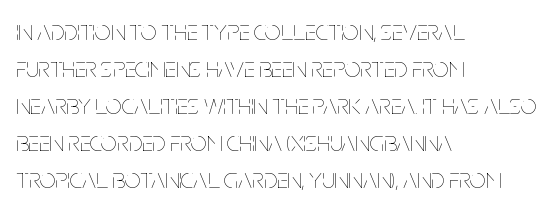
Q: Is the text bold? A: No.
Q: Is the text italic (slanted)? A: No, it is upright.
Q: Is the text underlined? A: No.
Q: How is the paragraph aligned? A: Left-aligned.
Q: Is the spacing between letters normal or unusually wide? A: Normal.
Q: Is the spacing between lines tight, normal or loose? A: Normal.
Q: Width (condensed, normal, or wide)? A: Condensed.
Q: Stroke contrast? A: Low.
Q: x-height? A: Large.
Q: Monospaced? A: No.
